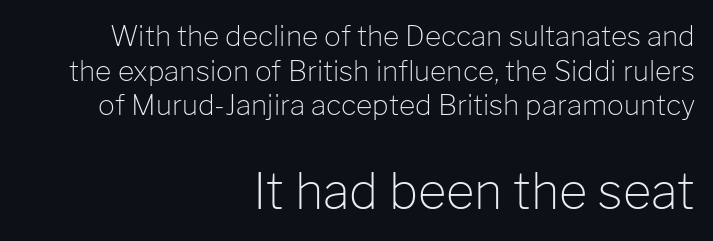
Does the copy run flush right? Yes — the right margin is perfectly even. Is the type heavy? It reads as light-to-regular instead. Spacing verdict: proportional, widths tailored to each character. The passage shown begins with its smaller block and ends with its larger one. Ascenders rise straight up at ninety degrees.
